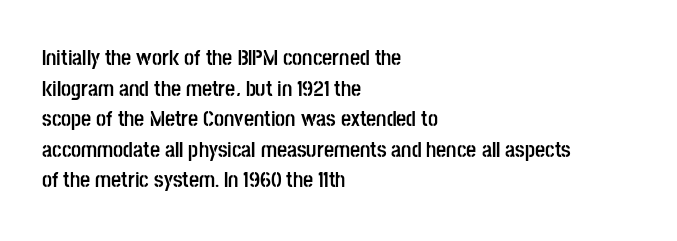
Q: Is the text bold? A: Yes.
Q: Is the text italic (slanted)? A: No, it is upright.
Q: Is the text underlined? A: No.
Q: How is the paragraph aligned? A: Left-aligned.
Q: Is the spacing between letters normal or unusually wide? A: Normal.
Q: Is the spacing between lines tight, normal or loose? A: Normal.
